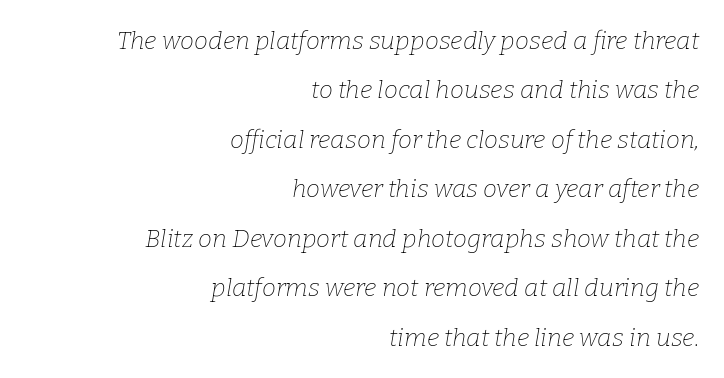
Q: Is the text bold? A: No.
Q: Is the text italic (slanted)? A: Yes, it leans right by about 9 degrees.
Q: Is the text underlined? A: No.
Q: How is the paragraph aligned? A: Right-aligned.
Q: Is the spacing between letters normal or unusually wide? A: Normal.
Q: Is the spacing between lines tight, normal or loose? A: Loose.
